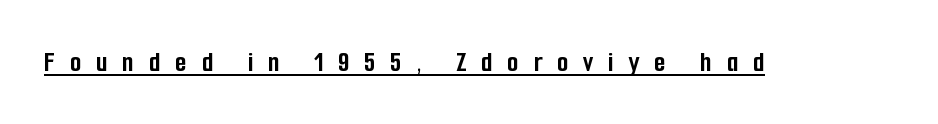
The image shows 30 px semibold, condensed sans-serif type, upright; set unusually wide letter spacing (+0.49 em), underlined; low stroke contrast and a medium x-height.
